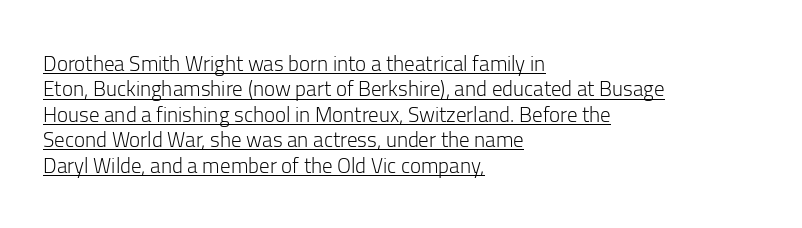
This is the regular roman posture of the typeface. Weight: in the light-to-regular range. Where is the straight margin? On the left. This is underlined copy, the kind a proofreader might mark for attention. The letters sit at their default tracking, neither squeezed nor spread.
